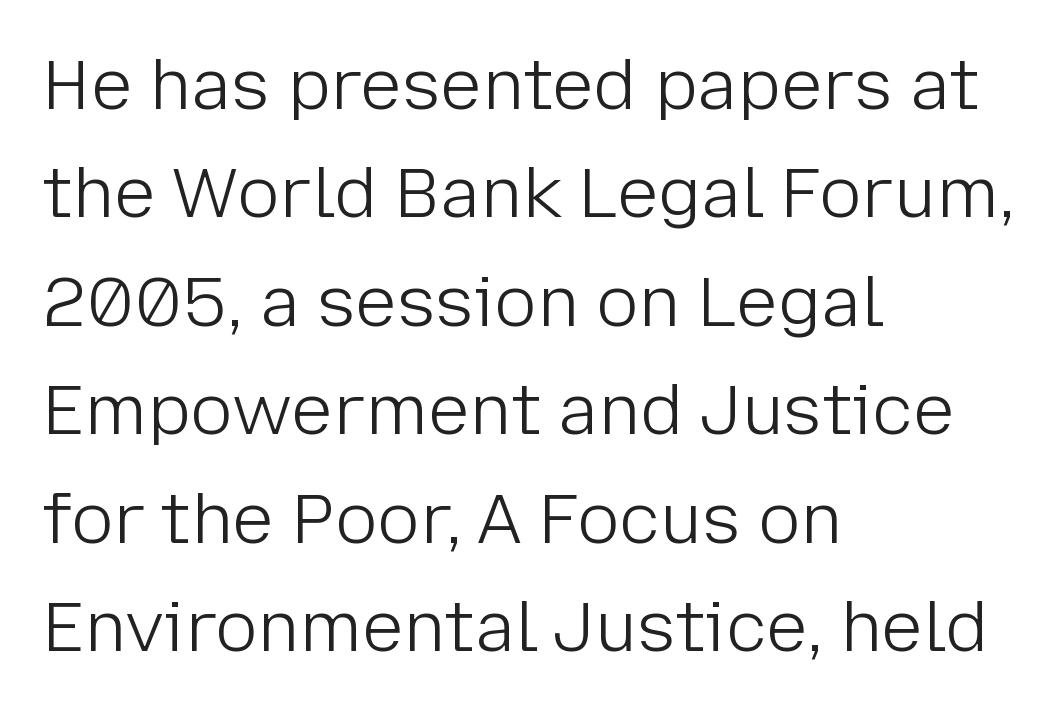
The compositor pushed each line to the left boundary. The cut favours lightness, reaching ordinary text weight at its darkest. Designer's note — italics off, roman on. These lines sit exactly where default settings would place them. The rendering uses natural spacing where letterforms have individual widths.
